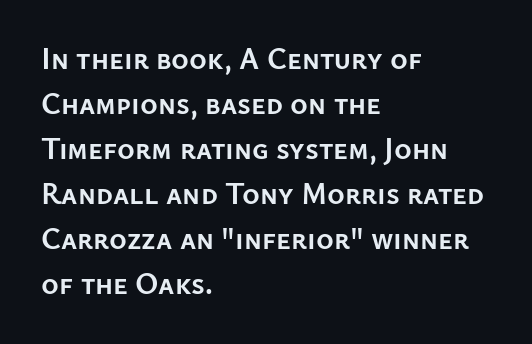
Look at the bottom of the vertical strokes: they stop flat, with no serifs. Whoever set this chose a conventional vertical rhythm. Heavy-handed strokes throughout: this text is bold. Letter spacing: default.
